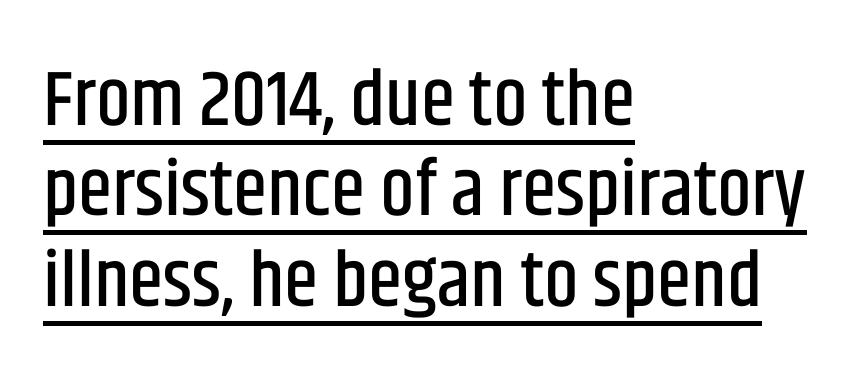
A student would call this left alignment; a typographer would say flush left, rag right. Here the glyphs are tracked normally, forming tight word shapes. The letters stand upright; this is a roman face. In terms of letterform style, serifs are entirely absent. Descenders here cross a horizontal rule under the line.
